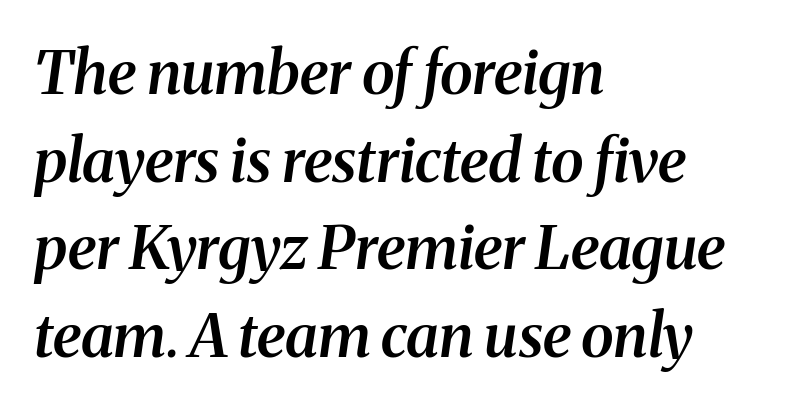
Inter-character spacing is left at the font's built-in metrics. The glyphs are unaccompanied by any horizontal stroke below them. Notice the strokes are somewhat thickened but not fully heavy: this is a semibold. Character widths vary here, with narrow letters taking less room than wide ones. This sample keeps an unexceptional amount of space between lines. This sample is left-justified, so line endings fall wherever the words run out.
